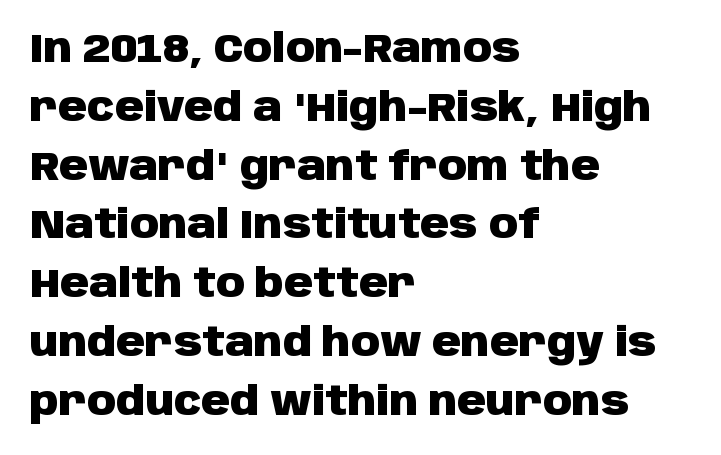
A typesetter would call this leading conventional body-copy spacing. How are the letters spaced? Ordinarily, with no added tracking. Descender tails drop into unmarked territory. The rendering uses natural spacing where letterforms have individual widths.
